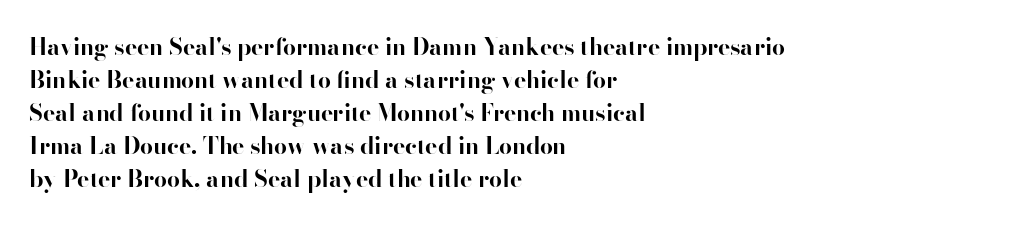
{"italic": "no", "bold": "yes", "underline": "no", "align": "left", "line_spacing": "normal", "line_spacing_ratio": 1.43, "letter_spacing": "normal", "letter_spacing_em": 0.0, "glyph_px": 23}
